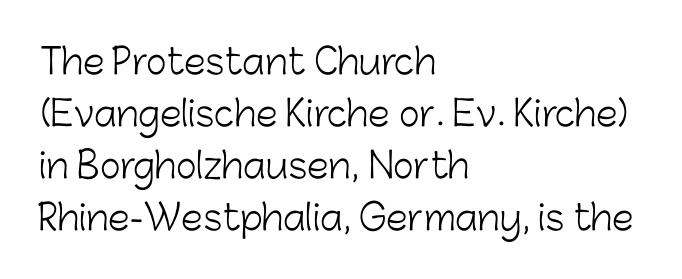
{"serif": "no", "italic": "no", "bold": "no", "weight": "light", "width": "normal", "stroke_contrast": "low", "x_height": "medium", "monospaced": "no", "underline": "no", "align": "left", "line_spacing": "normal", "line_spacing_ratio": 1.49, "letter_spacing": "normal", "letter_spacing_em": 0.0, "glyph_px": 35}
